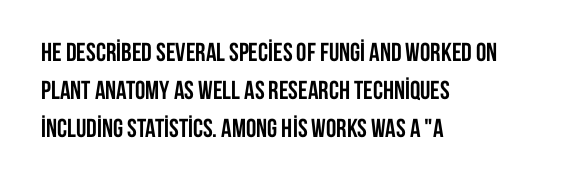
Q: Is the text bold? A: Yes.
Q: Is the text italic (slanted)? A: No, it is upright.
Q: Is the text underlined? A: No.
Q: How is the paragraph aligned? A: Left-aligned.
Q: Is the spacing between letters normal or unusually wide? A: Normal.
Q: Is the spacing between lines tight, normal or loose? A: Normal.
